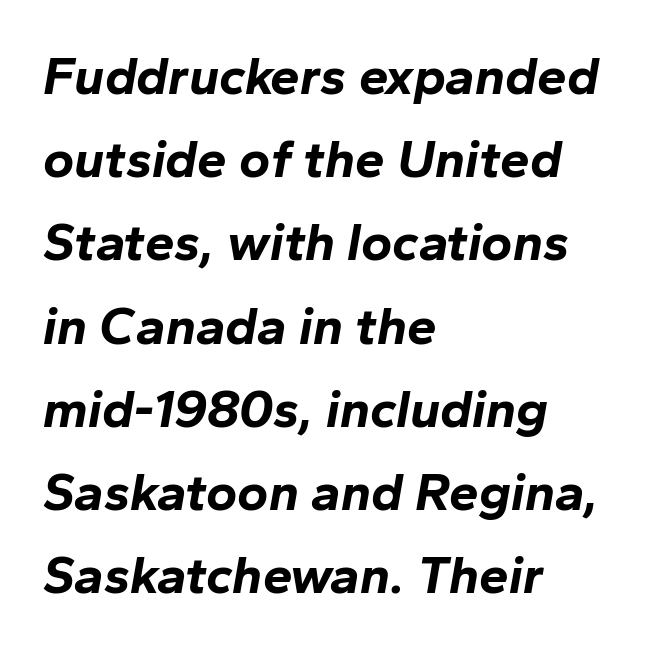
Q: Is the text bold? A: Yes.
Q: Is the text italic (slanted)? A: Yes, it leans right by about 10 degrees.
Q: Is the text underlined? A: No.
Q: How is the paragraph aligned? A: Left-aligned.
Q: Is the spacing between letters normal or unusually wide? A: Normal.
Q: Is the spacing between lines tight, normal or loose? A: Normal.
Q: Width (condensed, normal, or wide)? A: Normal.
Q: Stroke contrast? A: Low.
Q: x-height? A: Medium.
Q: Monospaced? A: No.
